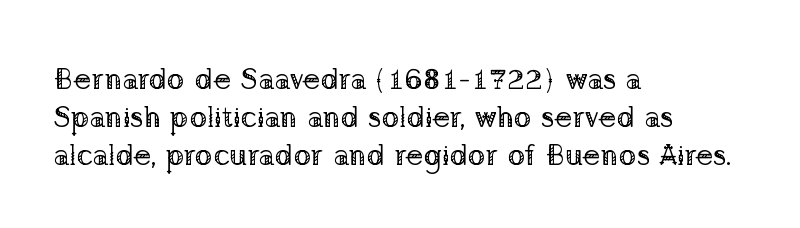
No heavy texture on the line: the type isn't bold. Compared with a centered layout, this one pins lines to the left instead. These lines keep a tight, regular rhythm from letter to letter. This sample uses a serif face.
